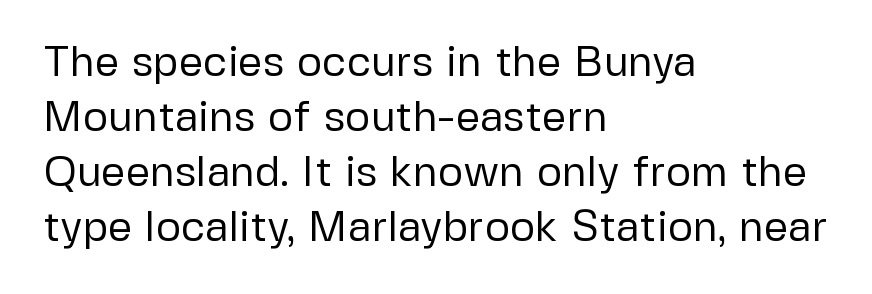
Q: Is the text bold? A: No.
Q: Is the text italic (slanted)? A: No, it is upright.
Q: Is the typeface a serif or a sans-serif typeface? A: Sans-serif.
Q: Is the text underlined? A: No.
Q: How is the paragraph aligned? A: Left-aligned.
Q: Is the spacing between letters normal or unusually wide? A: Normal.
Q: Is the spacing between lines tight, normal or loose? A: Normal.
Q: Width (condensed, normal, or wide)? A: Normal.
Q: Stroke contrast? A: Low.
Q: x-height? A: Medium.
Q: Monospaced? A: No.
